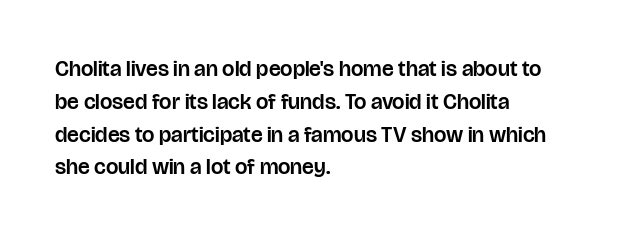
The specimen omits any rule beneath the text block's lines. Is the letter spacing exaggerated? No — it looks like the ordinary default. The typography opts for an upright posture over an oblique one. The rag falls on the right side of this text block. Baseline-to-baseline distance is the conventional proportion of letter height.
